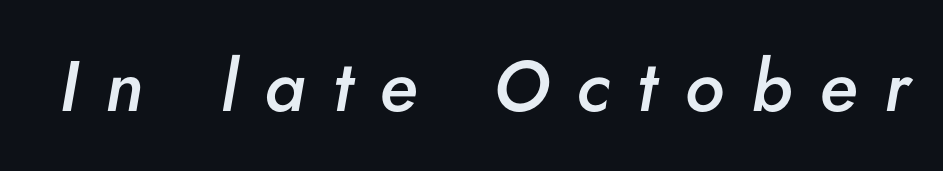
The type is letterspaced generously, with wide tracking. The sample has been set in demibold, a notch under bold. A clean baseline with only descenders dipping below it. Posture: slanted.
